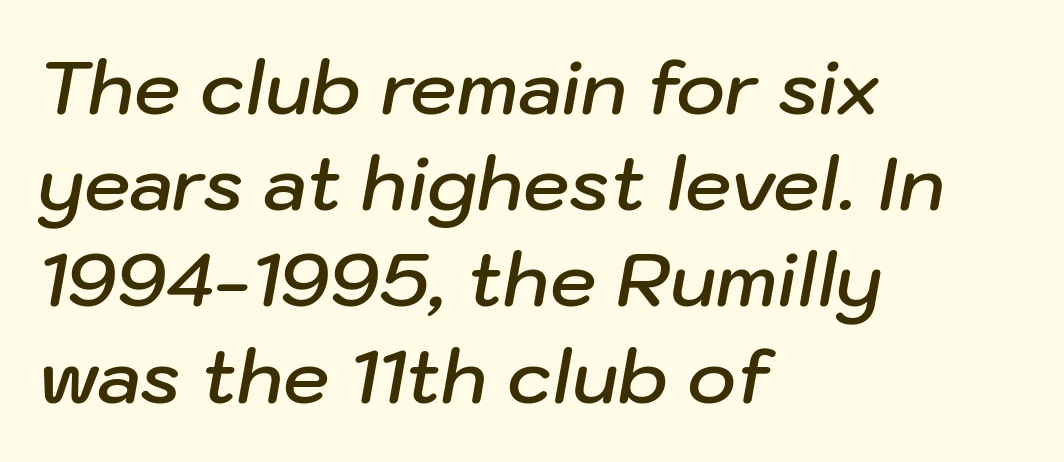
The image shows 74 px semibold type, italic (leaning right); set left-aligned, normal line spacing (1.3x), normal letter spacing, not underlined; low stroke contrast and a medium x-height.
